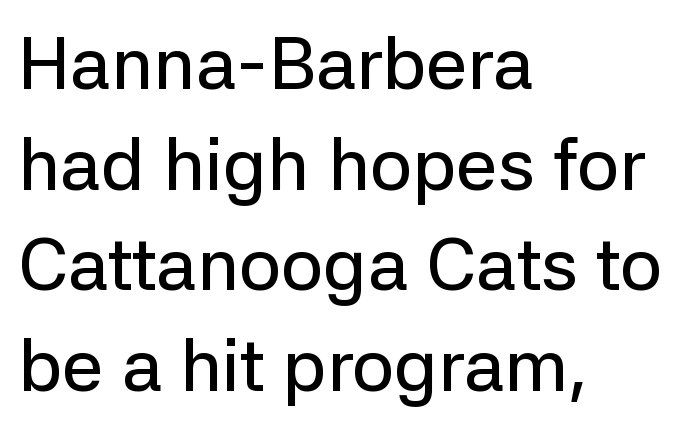
{"serif": "no", "italic": "no", "width": "normal", "stroke_contrast": "low", "x_height": "medium", "monospaced": "no", "underline": "no", "align": "left", "line_spacing": "normal", "line_spacing_ratio": 1.36, "letter_spacing": "normal", "letter_spacing_em": 0.0, "glyph_px": 74}
